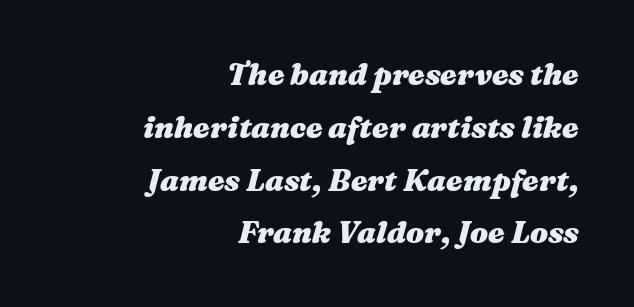
The image shows 30 px heavy, wide type, italic (leaning right); set right-aligned, line spacing 1.76x, normal letter spacing, not underlined; medium stroke contrast and a medium x-height.
